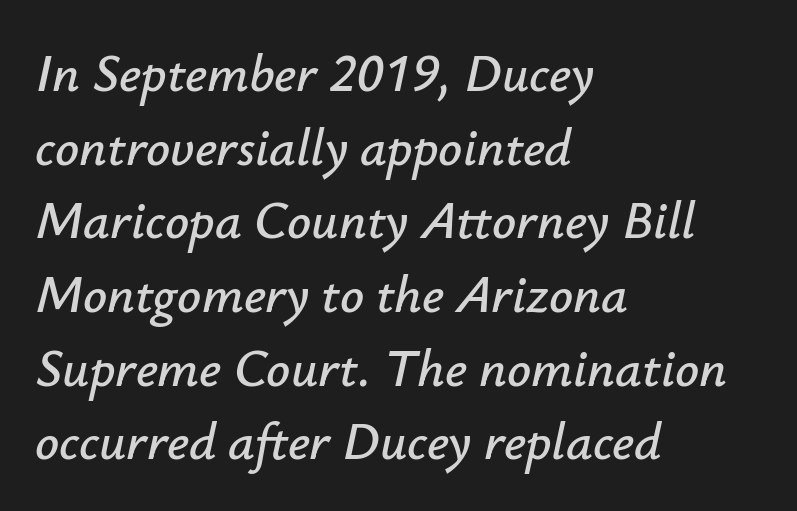
{"italic": "yes", "lean": "right", "slant_degrees": 12, "width": "normal", "stroke_contrast": "low", "x_height": "small", "monospaced": "no", "underline": "no", "align": "left", "line_spacing": "normal", "line_spacing_ratio": 1.39, "letter_spacing": "normal", "letter_spacing_em": 0.0, "glyph_px": 53}
